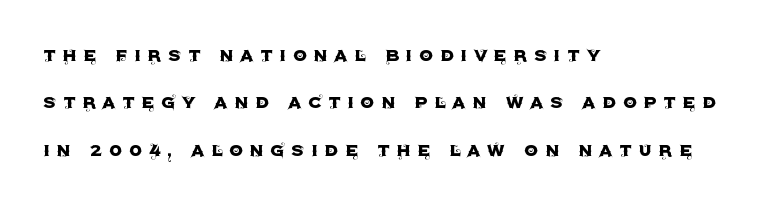
{"italic": "no", "underline": "no", "align": "left", "line_spacing": "loose", "line_spacing_ratio": 2.15, "letter_spacing": "wide", "letter_spacing_em": 0.3, "glyph_px": 22}
